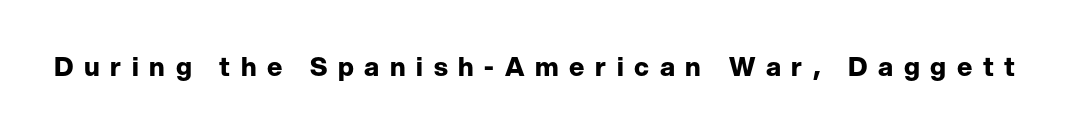
The image shows 26 px bold type, upright; set unusually wide letter spacing (+0.41 em), not underlined.
